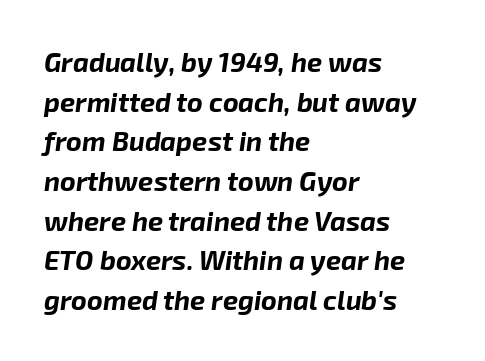
Q: Is the text bold? A: Yes.
Q: Is the text italic (slanted)? A: Yes, it leans right by about 8 degrees.
Q: Is the text underlined? A: No.
Q: How is the paragraph aligned? A: Left-aligned.
Q: Is the spacing between letters normal or unusually wide? A: Normal.
Q: Is the spacing between lines tight, normal or loose? A: Normal.
